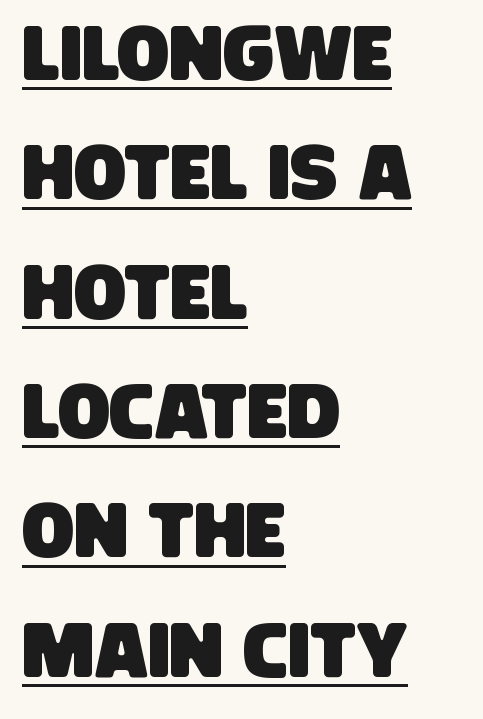
Every word sits above its own underline. The rendering uses natural spacing where letterforms have individual widths. Type style note: lacks serifs. The passage shown has conventional tracking throughout. One glance says typical: line gaps are just what's usual. Layout note: lines flush left.
